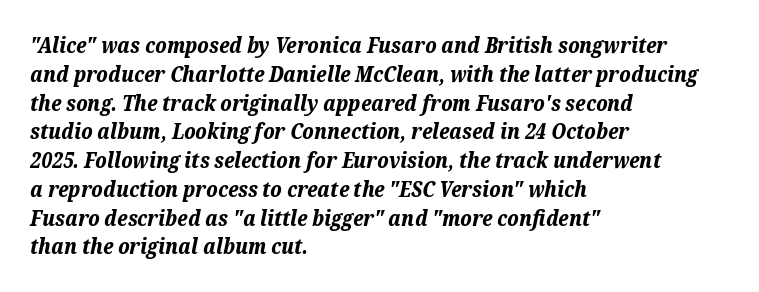
The image shows 21 px bold type, italic (leaning right); set left-aligned, normal line spacing (1.37x), normal letter spacing, not underlined.
